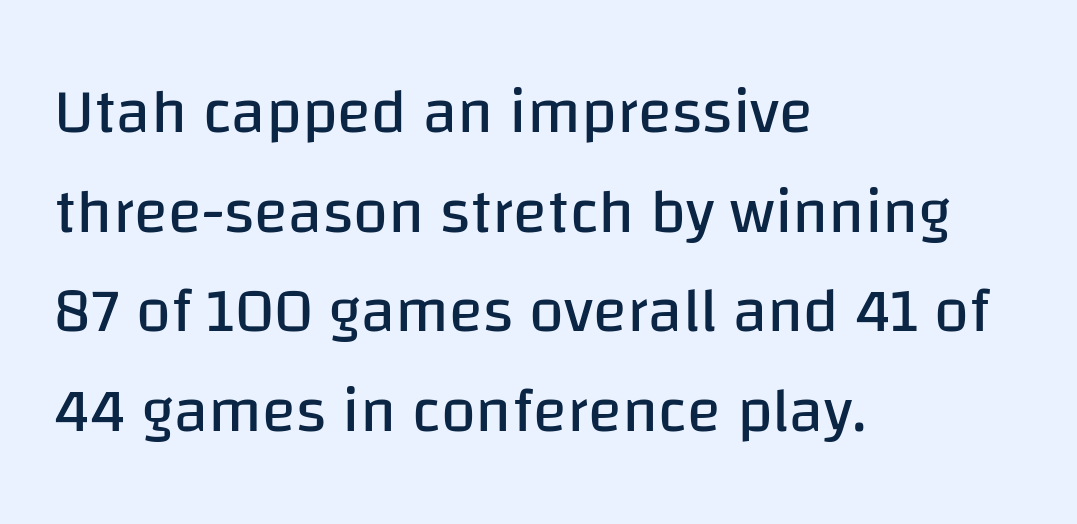
Q: Is the text bold? A: No.
Q: Is the text italic (slanted)? A: No, it is upright.
Q: Is the typeface a serif or a sans-serif typeface? A: Sans-serif.
Q: Is the text underlined? A: No.
Q: How is the paragraph aligned? A: Left-aligned.
Q: Is the spacing between letters normal or unusually wide? A: Normal.
Q: Is the spacing between lines tight, normal or loose? A: Normal.
Q: Width (condensed, normal, or wide)? A: Normal.
Q: Stroke contrast? A: Low.
Q: x-height? A: Large.
Q: Monospaced? A: No.
